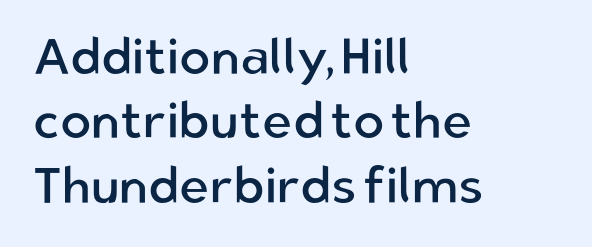
The image shows 51 px regular-weight sans-serif type, upright; set left-aligned, normal line spacing (1.26x), normal letter spacing, not underlined; low stroke contrast and a medium x-height.
